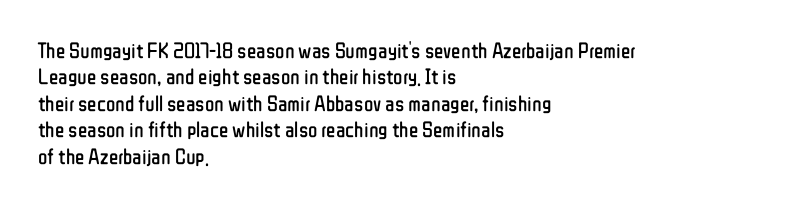
Q: Is the text bold? A: No.
Q: Is the text italic (slanted)? A: No, it is upright.
Q: Is the text underlined? A: No.
Q: How is the paragraph aligned? A: Left-aligned.
Q: Is the spacing between letters normal or unusually wide? A: Normal.
